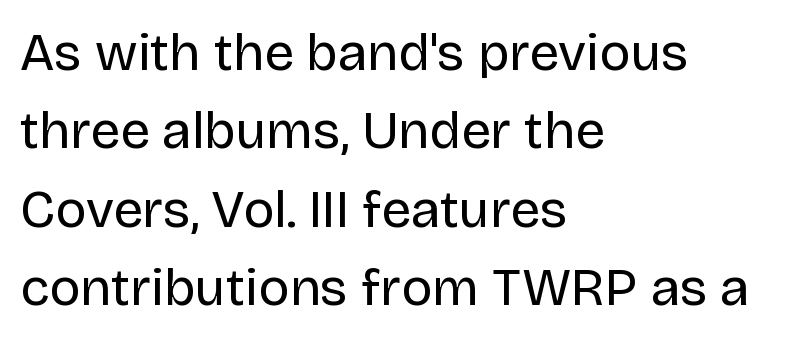
Q: Is the text bold? A: No.
Q: Is the text italic (slanted)? A: No, it is upright.
Q: Is the typeface a serif or a sans-serif typeface? A: Sans-serif.
Q: Is the text underlined? A: No.
Q: How is the paragraph aligned? A: Left-aligned.
Q: Is the spacing between letters normal or unusually wide? A: Normal.
Q: Is the spacing between lines tight, normal or loose? A: Normal.
Q: Width (condensed, normal, or wide)? A: Normal.
Q: Stroke contrast? A: Low.
Q: x-height? A: Large.
Q: Monospaced? A: No.
